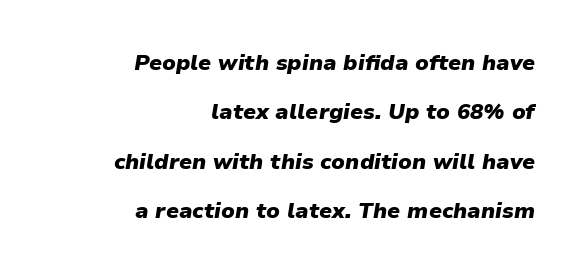
The compositor pushed each line to the right boundary. The space between consecutive lines is lavish. Just letters on the line, the space beneath them empty. Emphasis-style slanted type is in use. Is the letter spacing exaggerated? No — it looks like the ordinary default.
